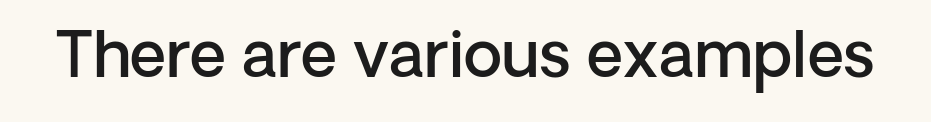
{"serif": "no", "italic": "no", "bold": "semi", "weight": "semibold", "width": "normal", "stroke_contrast": "low", "x_height": "medium", "monospaced": "no", "underline": "no", "letter_spacing": "normal", "letter_spacing_em": 0.0, "glyph_px": 63}
